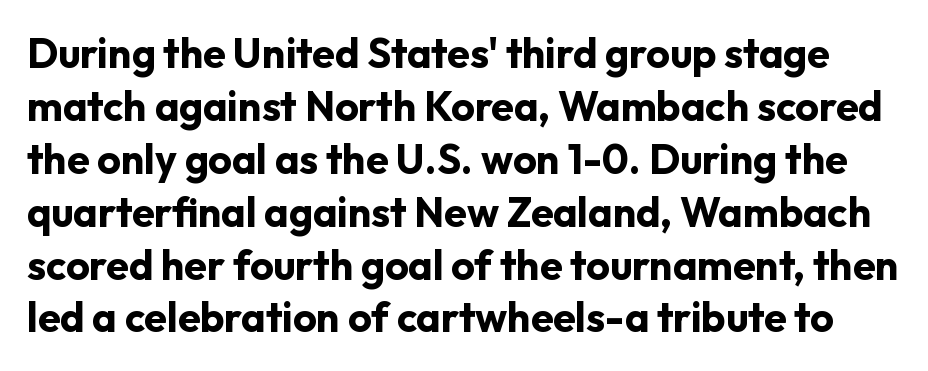
{"serif": "no", "italic": "no", "bold": "yes", "weight": "bold", "width": "normal", "stroke_contrast": "low", "x_height": "medium", "monospaced": "no", "underline": "no", "line_spacing": "normal", "line_spacing_ratio": 1.29, "letter_spacing": "normal", "letter_spacing_em": 0.0, "glyph_px": 41}
